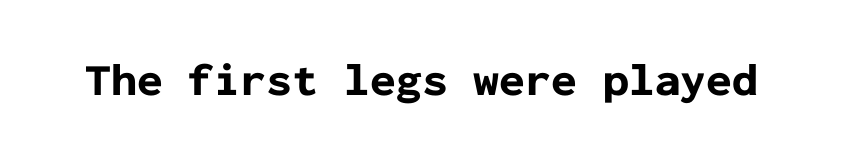
The image shows 46 px bold sans-serif type, upright, monospaced; set normal letter spacing, not underlined; low stroke contrast and a medium x-height.
